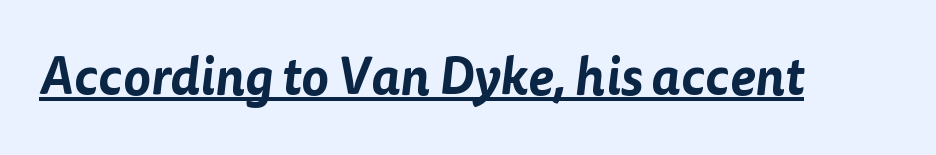
The rendering keeps characters at their native spacing. Glance below the letters and you will spot a drawn line. The passage shown is typeset with a sans-serif family. Varying glyph widths throughout — classic text-font behaviour.
